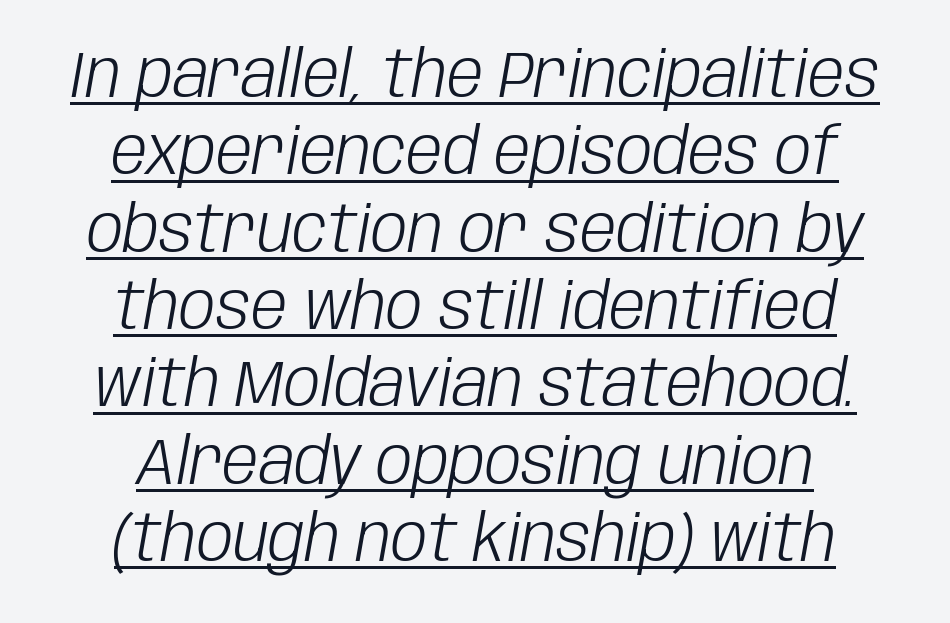
Q: Is the text bold? A: No.
Q: Is the text italic (slanted)? A: Yes, it leans right by about 10 degrees.
Q: Is the text underlined? A: Yes.
Q: How is the paragraph aligned? A: Centered.
Q: Is the spacing between letters normal or unusually wide? A: Normal.
Q: Width (condensed, normal, or wide)? A: Condensed.
Q: Stroke contrast? A: Low.
Q: x-height? A: Large.
Q: Monospaced? A: No.
